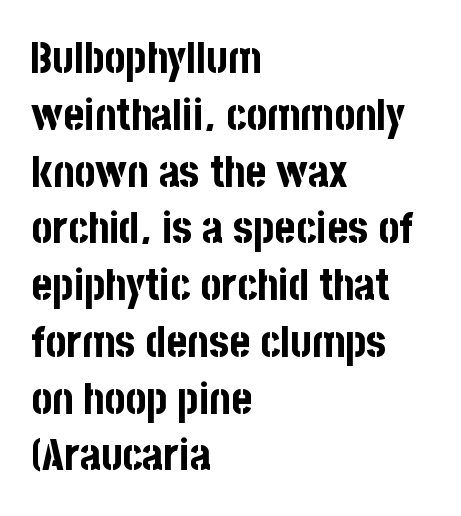
Q: Is the text bold? A: Yes.
Q: Is the text italic (slanted)? A: No, it is upright.
Q: Is the typeface a serif or a sans-serif typeface? A: Sans-serif.
Q: Is the text underlined? A: No.
Q: How is the paragraph aligned? A: Left-aligned.
Q: Is the spacing between letters normal or unusually wide? A: Normal.
Q: Is the spacing between lines tight, normal or loose? A: Normal.
Q: Width (condensed, normal, or wide)? A: Condensed.
Q: Stroke contrast? A: Low.
Q: x-height? A: Large.
Q: Monospaced? A: No.
